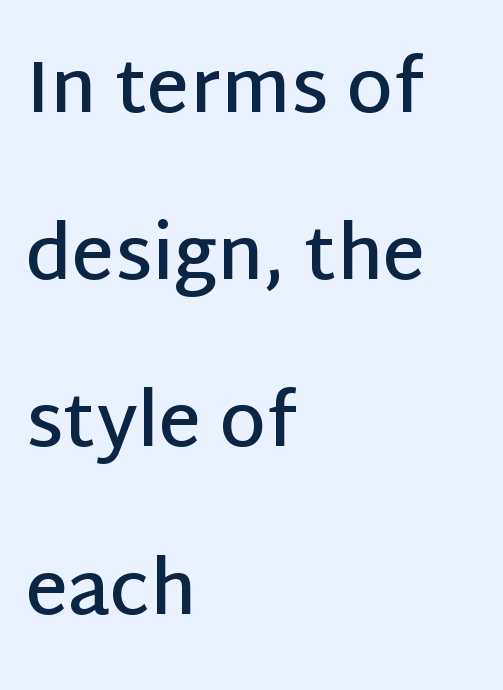
Short and long lines alike share a common starting point at left. I'd describe the lettering as semibold — firm but not a full bold. You can tell it's not italic because the verticals are truly vertical. Varying glyph widths throughout — classic text-font behaviour.
